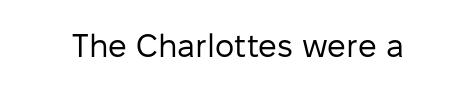
What stands out about the letter spacing? Nothing — it is the standard amount. Quick note: not italic, upright. Just letters on the line, the space beneath them empty. This is not heavy type; no bold has been used. Grotesque or geometric, the face here clearly has no serifs.
